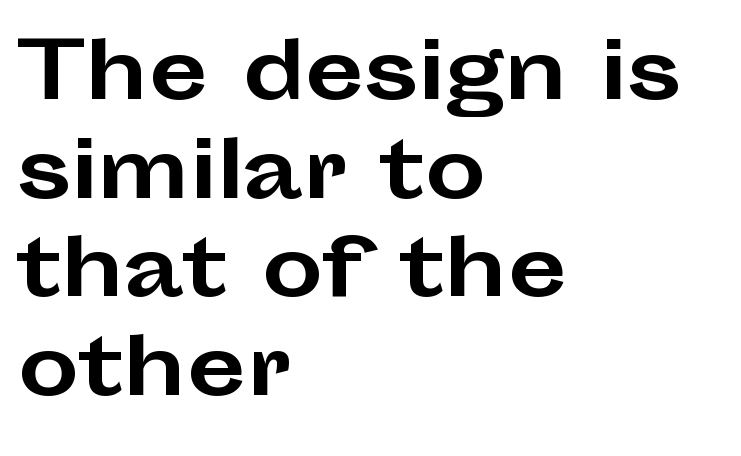
The image shows 77 px bold, wide sans-serif type, upright; set left-aligned, normal line spacing (1.28x), normal letter spacing, not underlined; low stroke contrast and a medium x-height.
